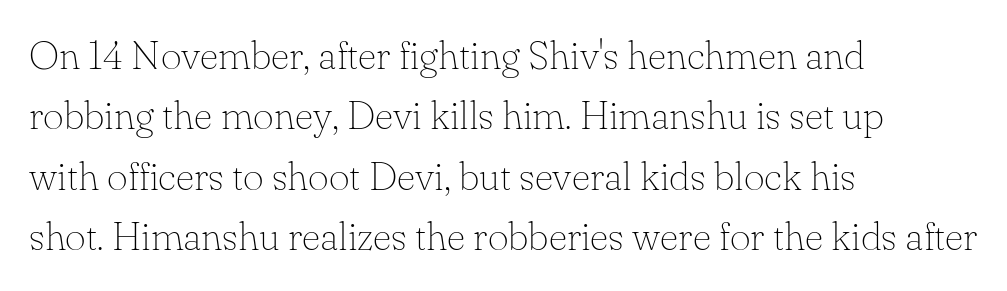
Q: Is the text bold? A: No.
Q: Is the text italic (slanted)? A: No, it is upright.
Q: Is the typeface a serif or a sans-serif typeface? A: Serif.
Q: Is the text underlined? A: No.
Q: How is the paragraph aligned? A: Left-aligned.
Q: Is the spacing between letters normal or unusually wide? A: Normal.
Q: Is the spacing between lines tight, normal or loose? A: Normal.
Q: Width (condensed, normal, or wide)? A: Normal.
Q: Stroke contrast? A: Low.
Q: x-height? A: Small.
Q: Monospaced? A: No.
